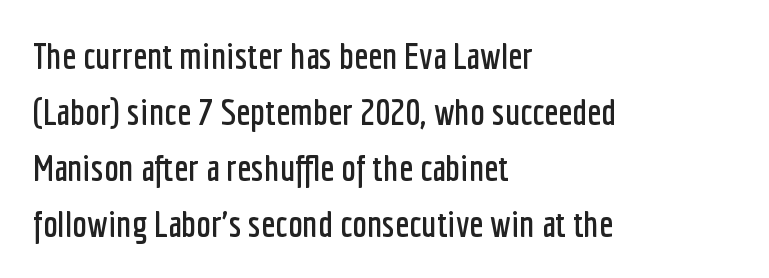
If you drew a line through each stem, it would be perfectly vertical. The space beneath each line is pristine and unruled. The rag falls on the right side of this text block. The passage shown is typed in a proportional face where columns would drift. Words appear dense and cohesive because spacing is normal. You can tell from the bare stems that sans-serif type was used.
